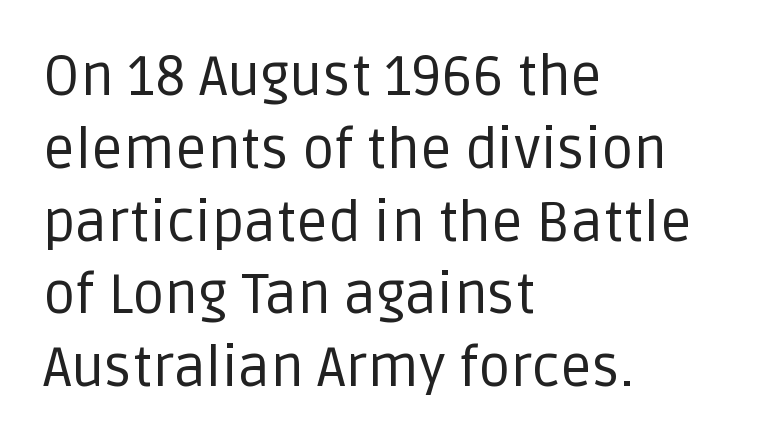
Stroke terminals: plain, sans-serif. A quiet, ordinary-to-light weight characterises the typeface. Anything drawn beneath the words? Only blank space. The face used here is proportionally spaced, like ordinary book or web type. There is no visible air inserted between adjacent glyphs.
